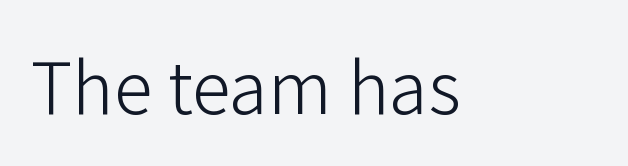
Tall strokes in this sample are plumb rather than angled. Standard letterfit; no display-style spreading of the glyphs. This sample has the flowing, uneven cadence of proportional lettering. Words float on clear page, feet unadorned. Nothing heavy about these letters — not bold at all. Check where the strokes stop: nothing finishes them off — pure sans.
